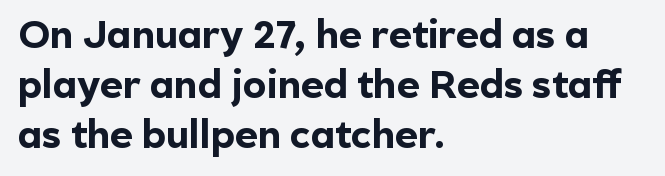
Spacing verdict: proportional, widths tailored to each character. The designer left line spacing at the default. The passage shown is typeset with a sans-serif family. The typography opts for an upright posture over an oblique one. The foot of each line stays bare and open.
